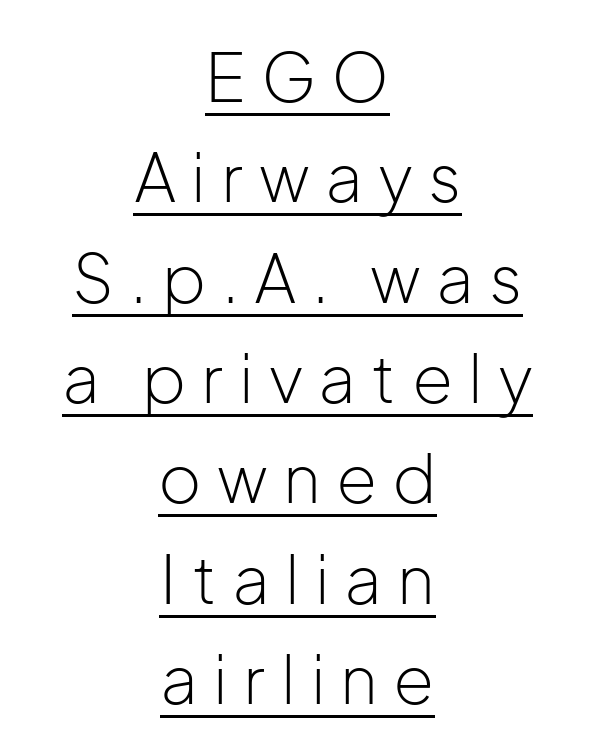
Looks like regular typesetting: each glyph gets only the width it needs. Italic: no, the glyphs are upright roman. If you folded the block vertically in half, each line would mirror itself in length. Weight class: somewhere from thin through regular. The characters display no serif detailing; their extremities are plain.
